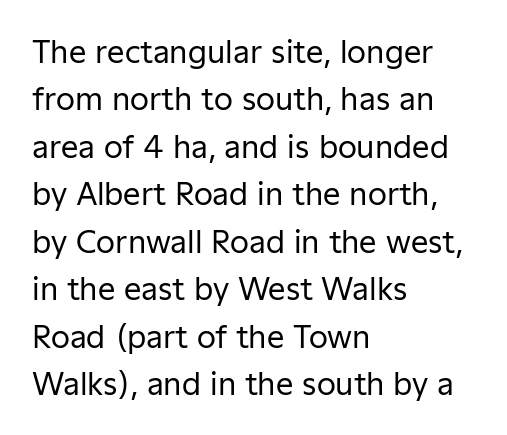
{"serif": "no", "italic": "no", "bold": "no", "weight": "regular", "width": "normal", "stroke_contrast": "low", "x_height": "medium", "monospaced": "no", "underline": "no", "align": "left", "line_spacing": "normal", "line_spacing_ratio": 1.53, "letter_spacing": "normal", "letter_spacing_em": 0.0, "glyph_px": 31}
